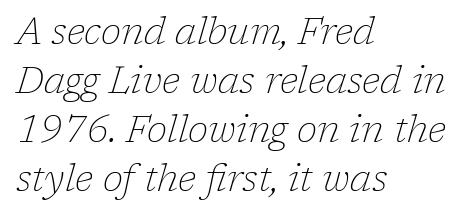
The image shows 37 px thin serif type, italic (leaning right); set left-aligned, normal line spacing (1.32x), normal letter spacing, not underlined; low stroke contrast and a medium x-height.
